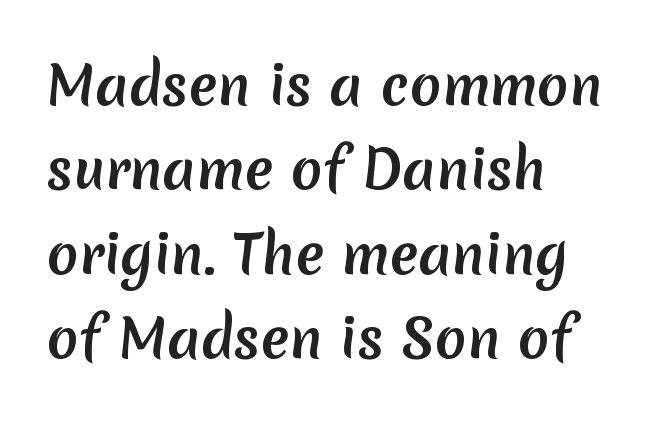
In terms of weight, the rendering is a true, heavy bold. Rows of type keep a routine distance in the vertical direction. Do the characters align in a grid? No, the font is proportional. One-word summary of the alignment: left. Nothing unusual about the tracking: characters are spaced as the font intends.
